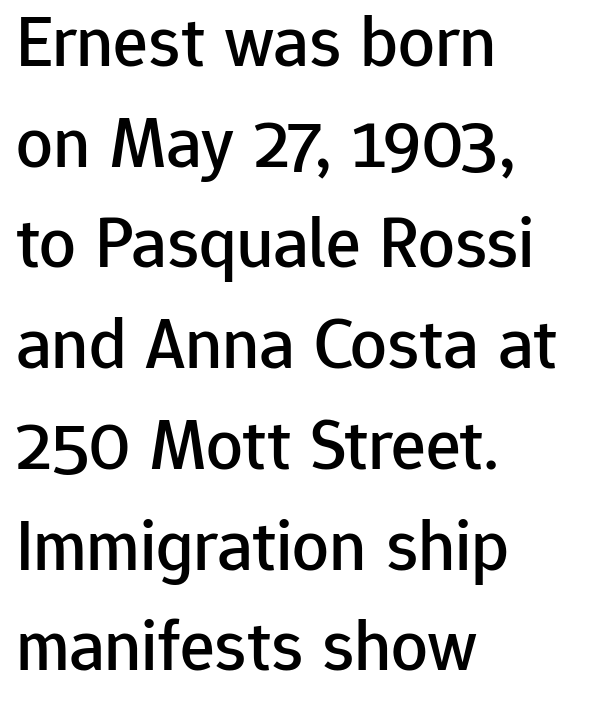
Alignment: flush left. Think of a printed novel: that variable character pitch is what you see here. Grotesque or geometric, the face here clearly has no serifs. Anything drawn beneath the words? Only blank space.
